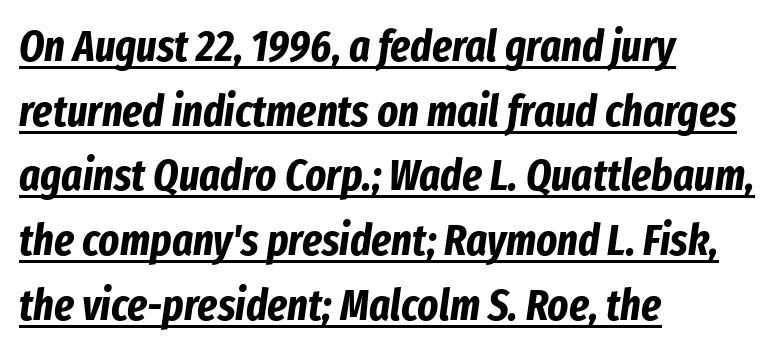
The image shows 44 px bold, condensed type, italic (leaning right); set left-aligned, normal line spacing (1.47x), normal letter spacing, underlined; low stroke contrast and a medium x-height.
